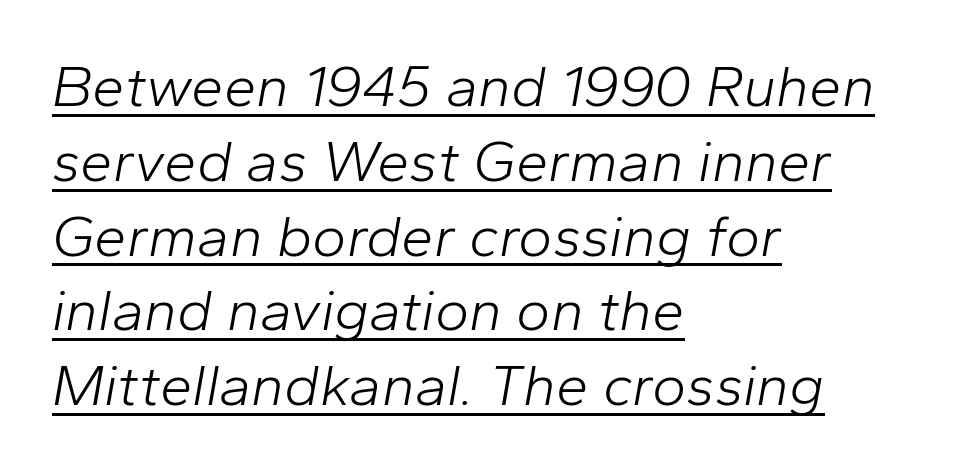
{"italic": "yes", "lean": "right", "slant_degrees": 10, "bold": "no", "weight": "light", "width": "normal", "stroke_contrast": "low", "x_height": "medium", "monospaced": "no", "underline": "yes", "align": "left", "line_spacing": "normal", "line_spacing_ratio": 1.29, "letter_spacing": "normal", "letter_spacing_em": 0.0, "glyph_px": 58}
